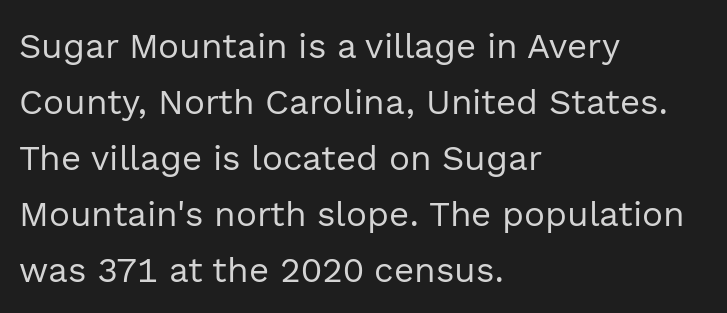
Q: Is the text bold? A: No.
Q: Is the text italic (slanted)? A: No, it is upright.
Q: Is the typeface a serif or a sans-serif typeface? A: Sans-serif.
Q: Is the text underlined? A: No.
Q: How is the paragraph aligned? A: Left-aligned.
Q: Is the spacing between letters normal or unusually wide? A: Normal.
Q: Is the spacing between lines tight, normal or loose? A: Normal.
Q: Width (condensed, normal, or wide)? A: Normal.
Q: x-height? A: Medium.
Q: Monospaced? A: No.
